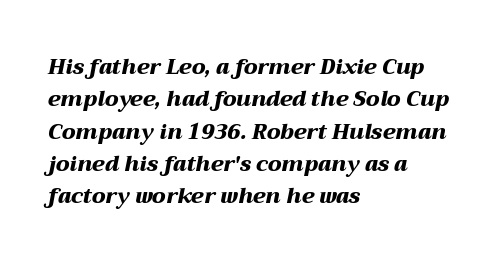
Designer's note — italics engaged. Each line starts at the same left margin while the right side varies. The space directly below the letters is spotless. The passage shown has conventional tracking throughout. Reading down the column, the eye jumps a familiar distance to each next line. The passage shown is emphatically bold.
